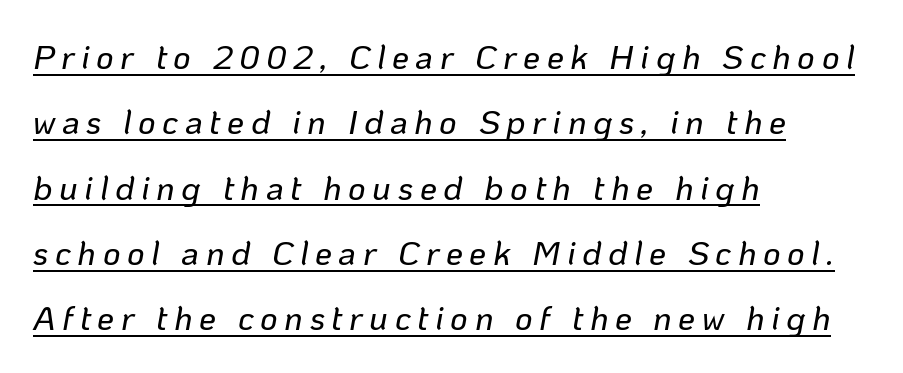
Q: Is the text italic (slanted)? A: Yes, it leans right by about 10 degrees.
Q: Is the text underlined? A: Yes.
Q: How is the paragraph aligned? A: Left-aligned.
Q: Is the spacing between lines tight, normal or loose? A: Loose.
Q: Width (condensed, normal, or wide)? A: Normal.
Q: Stroke contrast? A: Low.
Q: x-height? A: Medium.
Q: Monospaced? A: No.
